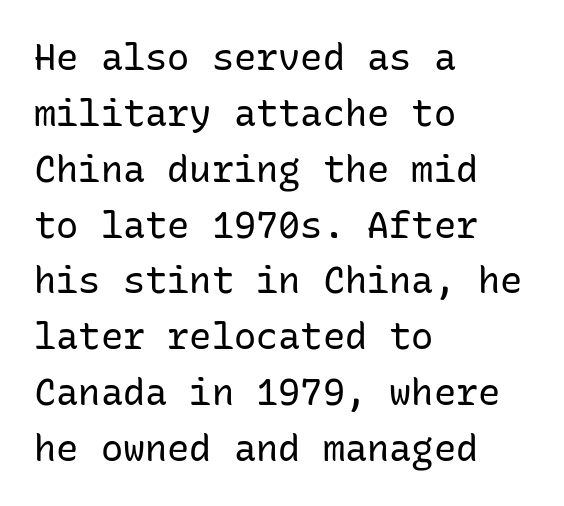
Q: Is the text bold? A: No.
Q: Is the text italic (slanted)? A: No, it is upright.
Q: Is the typeface a serif or a sans-serif typeface? A: Sans-serif.
Q: Is the text underlined? A: No.
Q: How is the paragraph aligned? A: Left-aligned.
Q: Is the spacing between letters normal or unusually wide? A: Normal.
Q: Is the spacing between lines tight, normal or loose? A: Normal.
Q: Width (condensed, normal, or wide)? A: Normal.
Q: Stroke contrast? A: Low.
Q: x-height? A: Medium.
Q: Monospaced? A: Yes.
